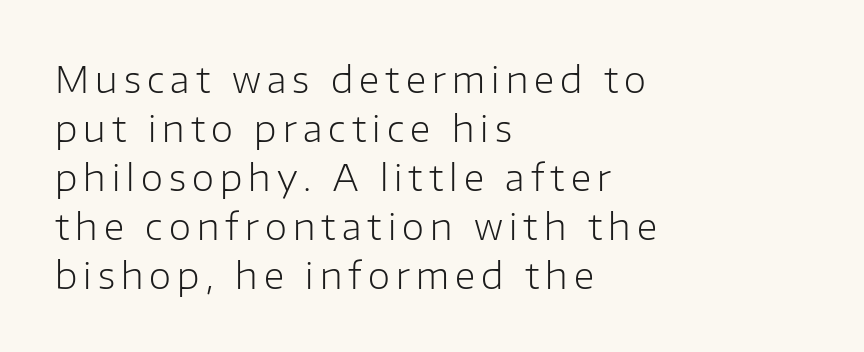
Q: Is the text bold? A: No.
Q: Is the text italic (slanted)? A: No, it is upright.
Q: Is the typeface a serif or a sans-serif typeface? A: Sans-serif.
Q: Is the text underlined? A: No.
Q: How is the paragraph aligned? A: Left-aligned.
Q: Is the spacing between lines tight, normal or loose? A: Normal.
Q: Width (condensed, normal, or wide)? A: Normal.
Q: Stroke contrast? A: Low.
Q: x-height? A: Medium.
Q: Monospaced? A: No.
